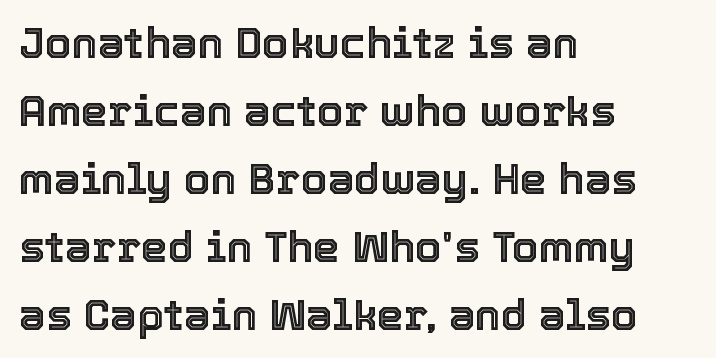
The rows are spaced the way most documents space them. The letters advance in unequal steps, a hallmark of proportional type. Observe the ordinary spacing: letters are neighbours, not strangers. Beneath every word, the page is bare. If you drew a ruler down the left edge, every line would touch it. Upright lettering throughout.
